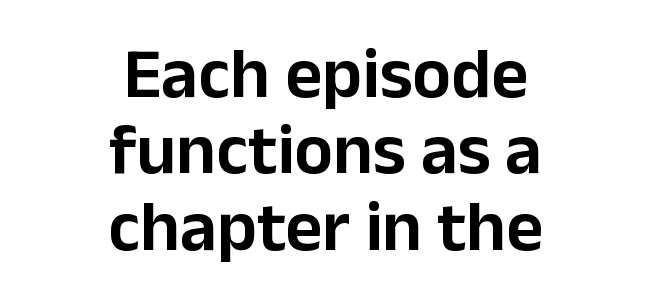
Q: Is the text italic (slanted)? A: No, it is upright.
Q: Is the typeface a serif or a sans-serif typeface? A: Sans-serif.
Q: Is the text underlined? A: No.
Q: How is the paragraph aligned? A: Centered.
Q: Is the spacing between letters normal or unusually wide? A: Normal.
Q: Is the spacing between lines tight, normal or loose? A: Tight.
Q: Width (condensed, normal, or wide)? A: Normal.
Q: Stroke contrast? A: Low.
Q: x-height? A: Medium.
Q: Monospaced? A: No.
